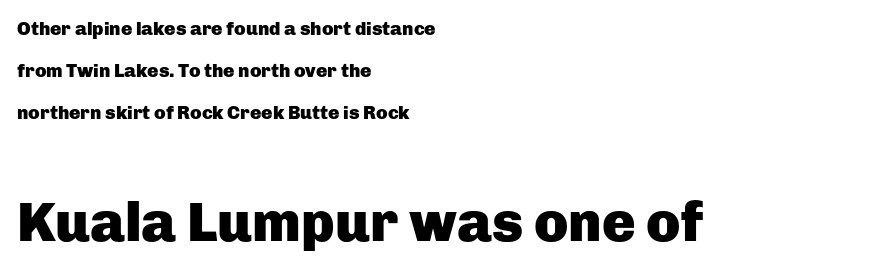
These lines stand farther apart than default settings would place them. Is this a sans? Yes — the strokes have no serifs. A bare baseline throughout the passage. The designer gave the closing block more size than the opening block.
